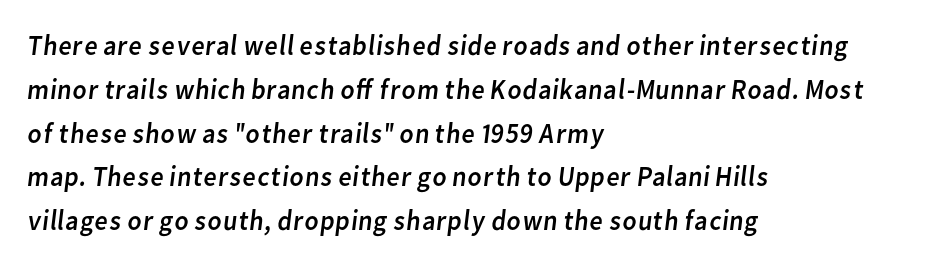
Q: Is the text bold? A: No.
Q: Is the typeface a serif or a sans-serif typeface? A: Sans-serif.
Q: Is the text underlined? A: No.
Q: How is the paragraph aligned? A: Left-aligned.
Q: Is the spacing between letters normal or unusually wide? A: Normal.
Q: Is the spacing between lines tight, normal or loose? A: Normal.
Q: Width (condensed, normal, or wide)? A: Normal.
Q: Stroke contrast? A: Low.
Q: x-height? A: Medium.
Q: Monospaced? A: No.
